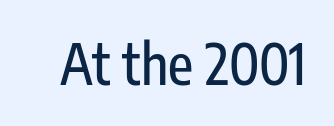
This sample uses a sans-serif face. Compared with typical body copy, the letter spacing here is the same. Spacing verdict: proportional, widths tailored to each character. When letters stand straight like this, we call the style roman or upright. Rule under the text: the space is simply empty.
